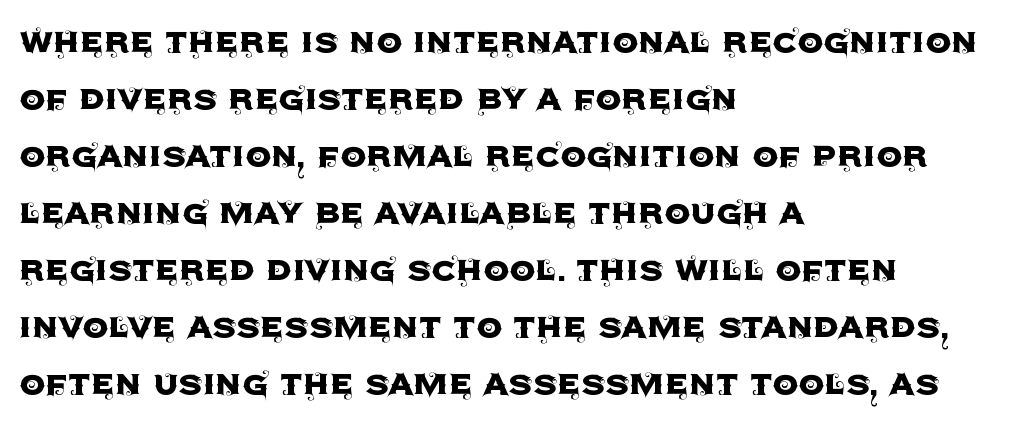
{"serif": "no", "italic": "no", "width": "normal", "x_height": "large", "monospaced": "no", "underline": "no", "align": "left", "line_spacing": "normal", "line_spacing_ratio": 1.39, "letter_spacing": "normal", "letter_spacing_em": 0.0, "glyph_px": 41}
